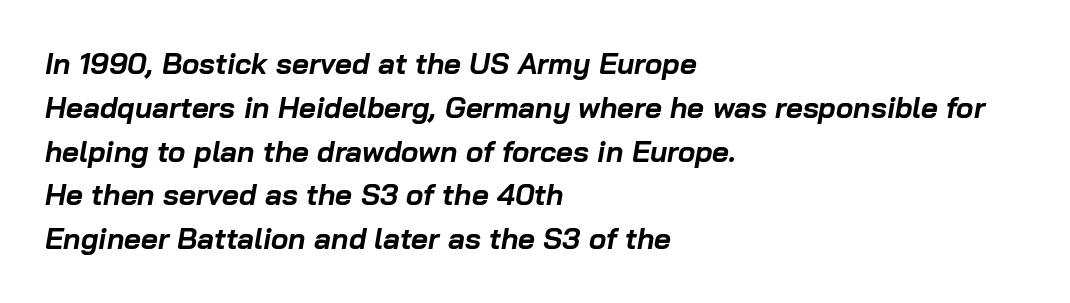
{"italic": "yes", "lean": "right", "slant_degrees": 10, "bold": "yes", "weight": "bold", "width": "normal", "stroke_contrast": "low", "x_height": "medium", "monospaced": "no", "underline": "no", "align": "left", "line_spacing": "normal", "line_spacing_ratio": 1.51, "letter_spacing": "normal", "letter_spacing_em": 0.0, "glyph_px": 29}
